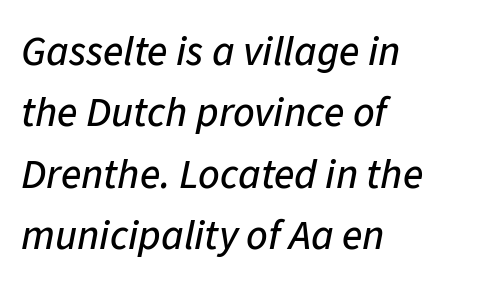
The image shows 42 px text type, italic (leaning right); set left-aligned, normal line spacing (1.46x), normal letter spacing, not underlined; low stroke contrast and a medium x-height.
